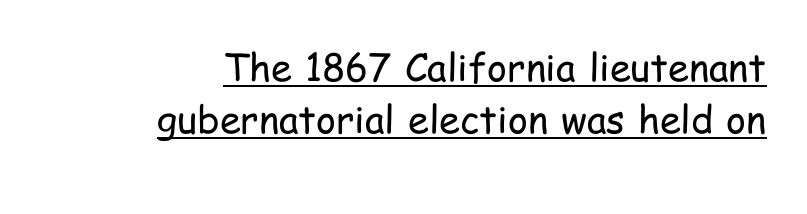
Q: Is the text bold? A: No.
Q: Is the text italic (slanted)? A: No, it is upright.
Q: Is the typeface a serif or a sans-serif typeface? A: Sans-serif.
Q: Is the text underlined? A: Yes.
Q: How is the paragraph aligned? A: Right-aligned.
Q: Is the spacing between letters normal or unusually wide? A: Normal.
Q: Is the spacing between lines tight, normal or loose? A: Normal.
Q: Width (condensed, normal, or wide)? A: Condensed.
Q: Stroke contrast? A: Low.
Q: x-height? A: Medium.
Q: Monospaced? A: No.
